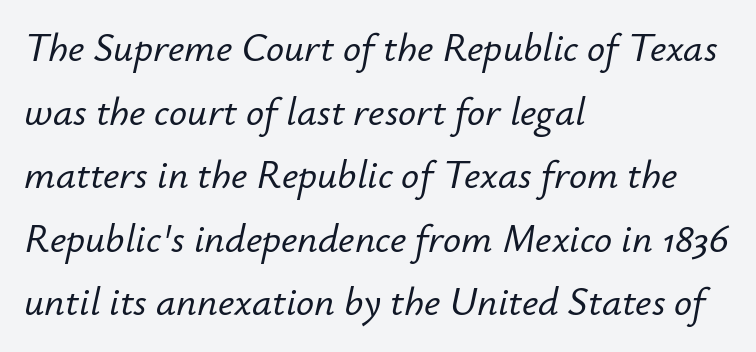
The image shows 40 px text type, italic (leaning right); set left-aligned, normal line spacing (1.59x), normal letter spacing, not underlined; low stroke contrast and a small x-height.
